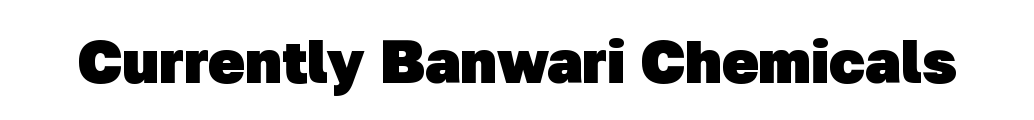
{"serif": "no", "bold": "yes", "weight": "heavy", "width": "normal", "stroke_contrast": "low", "x_height": "medium", "monospaced": "no", "underline": "no", "letter_spacing": "normal", "letter_spacing_em": 0.0, "glyph_px": 61}
